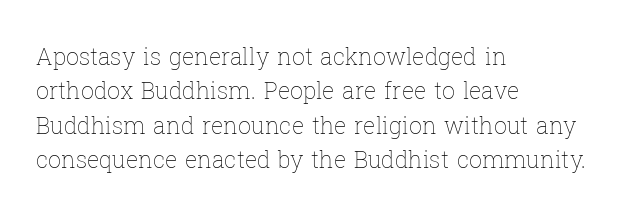
Observe the ordinary spacing: letters are neighbours, not strangers. Only glyphs here, with clear space below each row. Honestly, the row spacing looks completely unremarkable. No letter is thick-stroked: the sample isn't bold.
